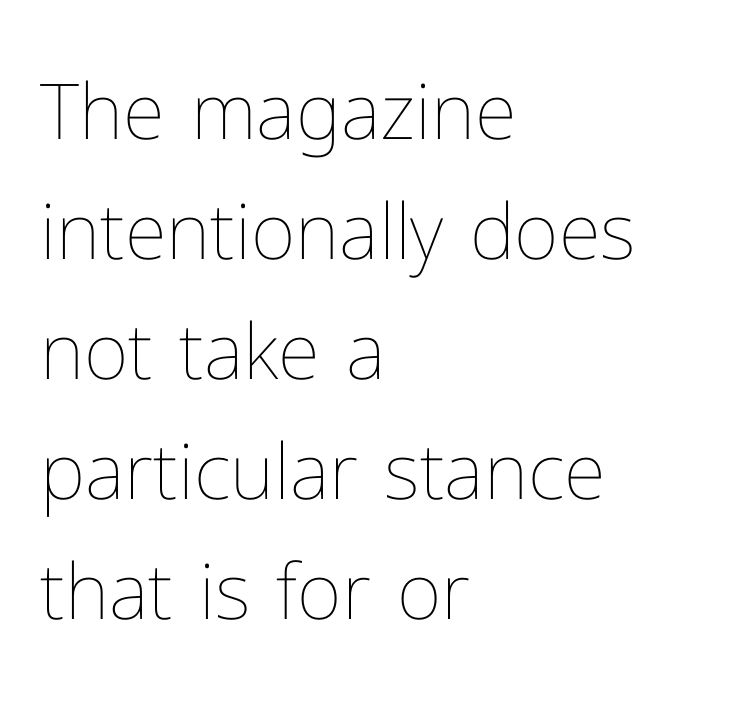
Q: Is the text bold? A: No.
Q: Is the text italic (slanted)? A: No, it is upright.
Q: Is the text underlined? A: No.
Q: How is the paragraph aligned? A: Left-aligned.
Q: Is the spacing between letters normal or unusually wide? A: Normal.
Q: Is the spacing between lines tight, normal or loose? A: Normal.
Q: Width (condensed, normal, or wide)? A: Normal.
Q: Stroke contrast? A: Low.
Q: x-height? A: Medium.
Q: Monospaced? A: No.
